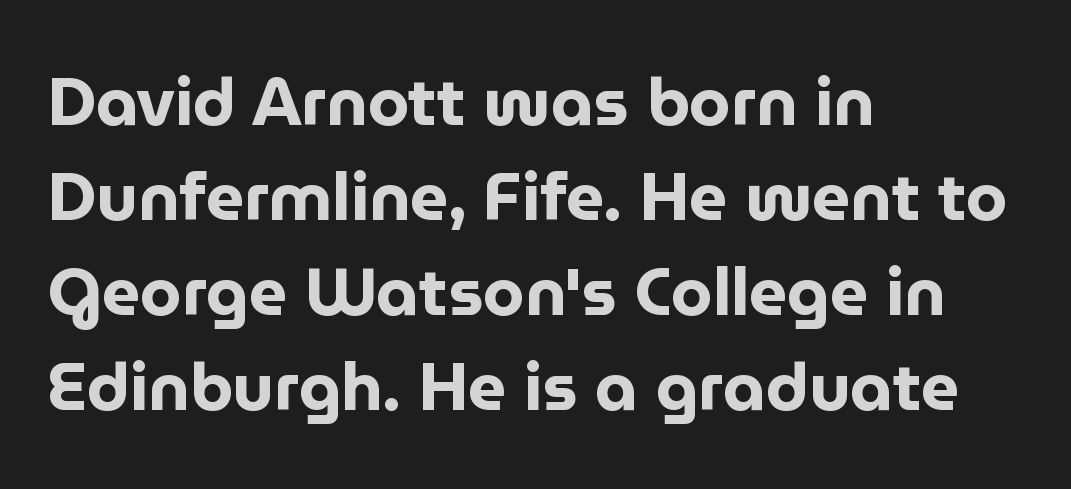
No extra tracking has been applied to these lines. Plain, unruled lines of type. The type family on display is of the sans-serif kind. Whoever set this chose a conventional vertical rhythm. This rendering uses left alignment, leaving the right contour irregular.
